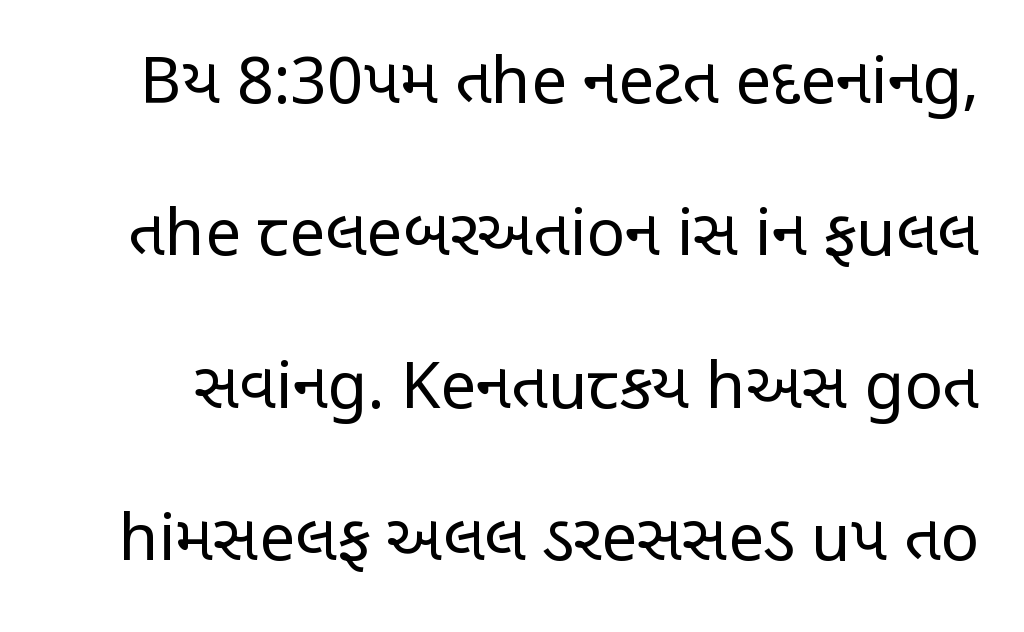
The image shows 64 px regular-weight, condensed sans-serif type, upright; set loose line spacing (2.38x), normal letter spacing, not underlined; low stroke contrast and a large x-height.
